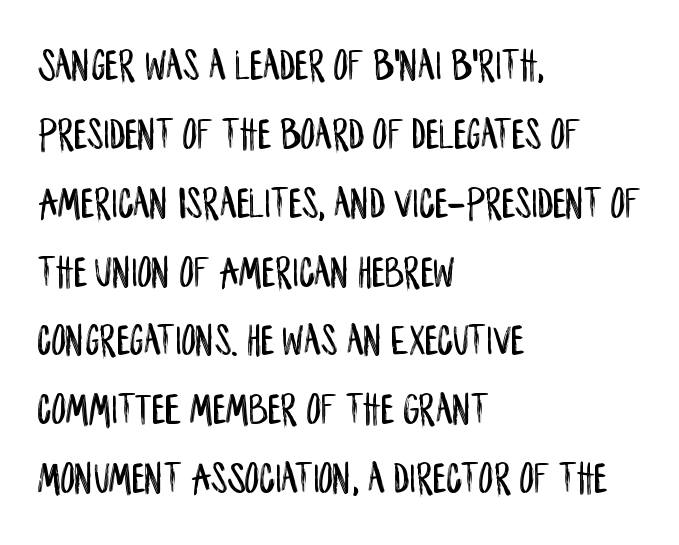
{"serif": "no", "italic": "no", "width": "condensed", "stroke_contrast": "low", "x_height": "large", "monospaced": "no", "underline": "no", "align": "left", "line_spacing": "normal", "line_spacing_ratio": 1.53, "letter_spacing": "normal", "letter_spacing_em": 0.0, "glyph_px": 45}
